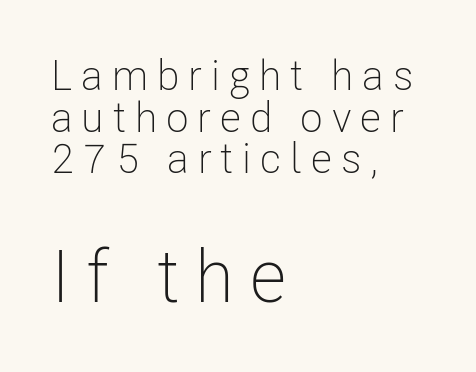
The image shows 73 px light, condensed sans-serif type, upright; set left-aligned, tight line spacing (0.99x), unusually wide letter spacing (+0.21 em), not underlined; the second (bottom) block is 1.74x larger; low stroke contrast and a medium x-height.
